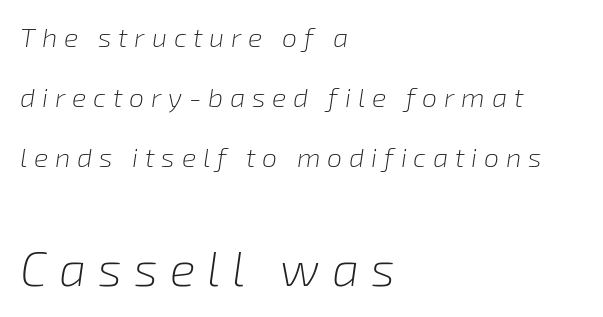
Q: Is the text bold? A: No.
Q: Is the text italic (slanted)? A: Yes, it leans right by about 8 degrees.
Q: Is the text underlined? A: No.
Q: How is the paragraph aligned? A: Left-aligned.
Q: Is the spacing between letters normal or unusually wide? A: Unusually wide.
Q: Is the spacing between lines tight, normal or loose? A: Loose.
Q: Which block of text is set in a larger size, the first (top) or the second (bottom)? A: The second (bottom) one.
Q: Width (condensed, normal, or wide)? A: Normal.
Q: Stroke contrast? A: Low.
Q: x-height? A: Medium.
Q: Monospaced? A: No.
